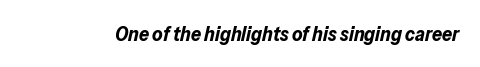
{"italic": "yes", "lean": "right", "slant_degrees": 13, "bold": "yes", "underline": "no", "letter_spacing": "normal", "letter_spacing_em": 0.0, "glyph_px": 20}
